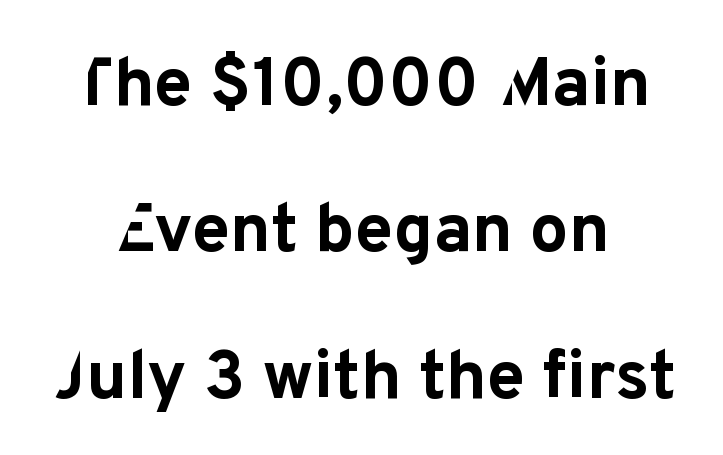
The letters are bold, with thick, heavy strokes. If you drew a line through each stem, it would be perfectly vertical. Regarding leading, the lines here are spaced well apart. Look at the bottom of the vertical strokes: they stop flat, with no serifs.
